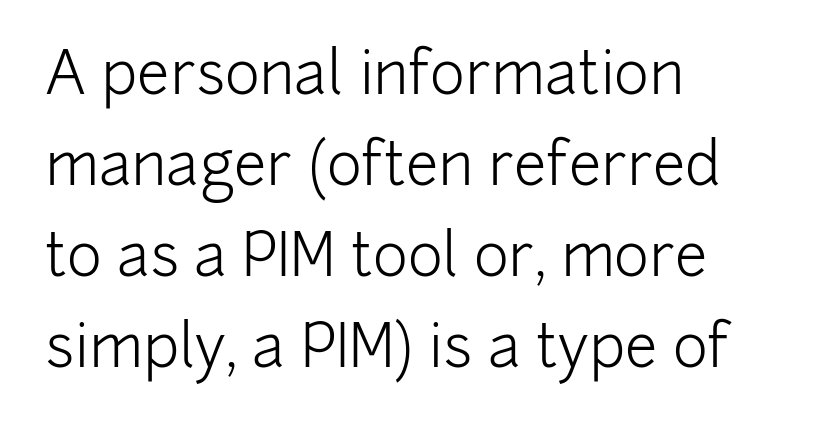
The vertical gap from one line to the next is medium. Proportional: the letters do not fall into vertical columns. Quick note: not italic, upright. The font sits on the lighter half of the weight spectrum, regular included. The compositor pushed each line to the left boundary.
